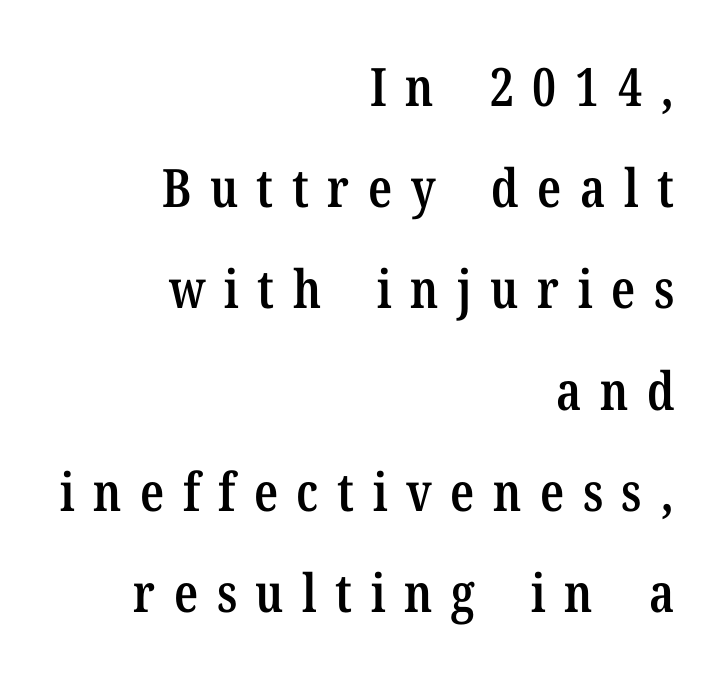
The image shows 53 px semibold, condensed serif type, upright; set right-aligned, loose line spacing (1.91x), unusually wide letter spacing (+0.35 em), not underlined; low stroke contrast and a medium x-height.
